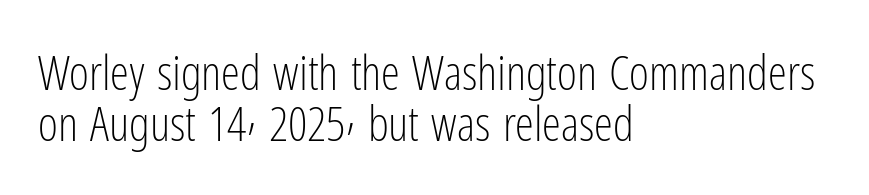
{"serif": "no", "italic": "no", "bold": "no", "weight": "light", "width": "condensed", "stroke_contrast": "low", "x_height": "medium", "monospaced": "no", "underline": "no", "align": "left", "line_spacing": "tight", "line_spacing_ratio": 1.07, "letter_spacing": "normal", "letter_spacing_em": 0.0, "glyph_px": 48}
